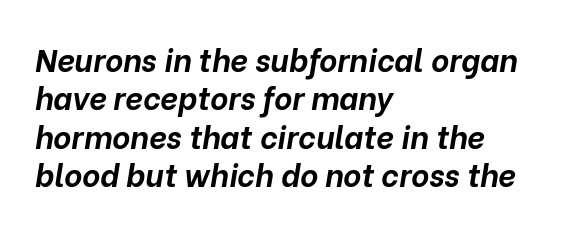
Q: Is the text bold? A: Yes.
Q: Is the text italic (slanted)? A: Yes, it leans right by about 10 degrees.
Q: Is the text underlined? A: No.
Q: How is the paragraph aligned? A: Left-aligned.
Q: Is the spacing between letters normal or unusually wide? A: Normal.
Q: Width (condensed, normal, or wide)? A: Normal.
Q: Stroke contrast? A: Low.
Q: x-height? A: Medium.
Q: Monospaced? A: No.
